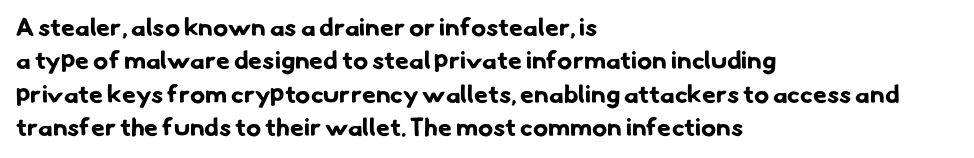
{"bold": "yes", "underline": "no", "align": "left", "line_spacing": "normal", "line_spacing_ratio": 1.34, "letter_spacing": "normal", "letter_spacing_em": 0.0, "glyph_px": 25}
